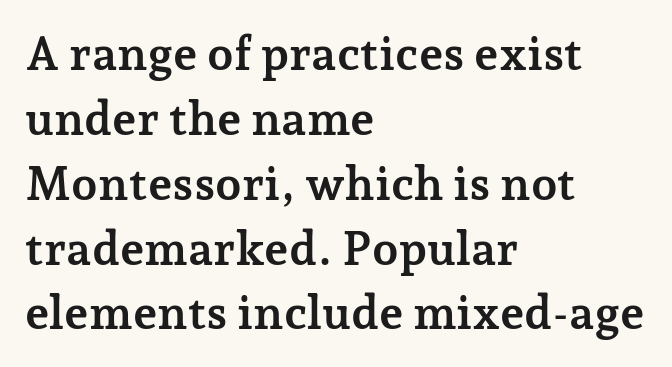
Q: Is the text bold? A: Yes.
Q: Is the text italic (slanted)? A: No, it is upright.
Q: Is the typeface a serif or a sans-serif typeface? A: Serif.
Q: Is the text underlined? A: No.
Q: How is the paragraph aligned? A: Left-aligned.
Q: Is the spacing between letters normal or unusually wide? A: Normal.
Q: Is the spacing between lines tight, normal or loose? A: Normal.
Q: Width (condensed, normal, or wide)? A: Normal.
Q: Stroke contrast? A: Low.
Q: x-height? A: Medium.
Q: Monospaced? A: No.
